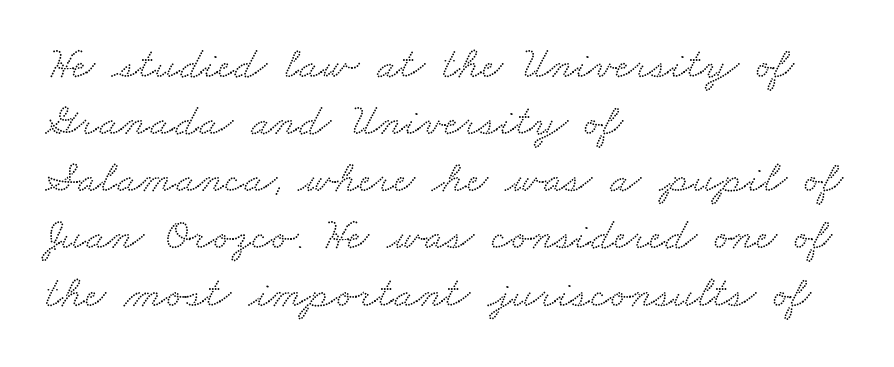
{"serif": "yes", "width": "wide", "stroke_contrast": "low", "x_height": "small", "monospaced": "no", "underline": "no", "align": "left", "line_spacing": "normal", "line_spacing_ratio": 1.27, "letter_spacing": "normal", "letter_spacing_em": 0.0, "glyph_px": 45}
